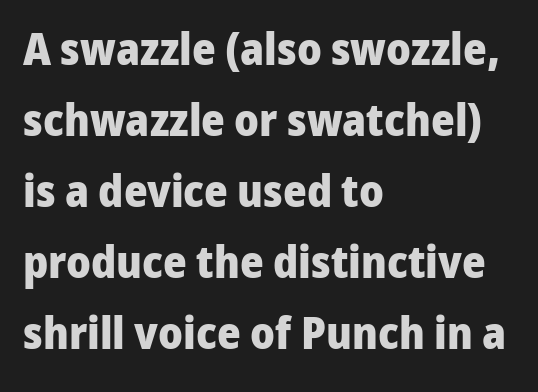
{"serif": "no", "italic": "no", "bold": "yes", "weight": "heavy", "width": "normal", "stroke_contrast": "low", "x_height": "medium", "monospaced": "no", "underline": "no", "align": "left", "line_spacing": "normal", "line_spacing_ratio": 1.58, "letter_spacing": "normal", "letter_spacing_em": 0.0, "glyph_px": 45}
